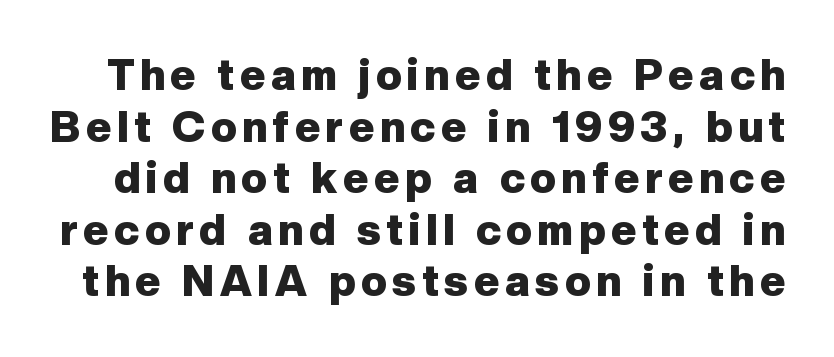
The image shows 43 px heavy sans-serif type, upright; set line spacing 1.2x, not underlined; low stroke contrast and a medium x-height.
